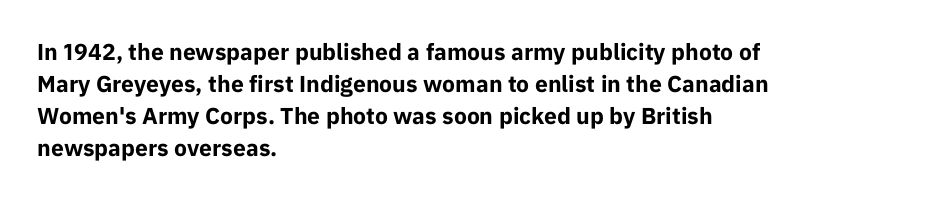
Q: Is the text bold? A: Yes.
Q: Is the text italic (slanted)? A: No, it is upright.
Q: Is the text underlined? A: No.
Q: How is the paragraph aligned? A: Left-aligned.
Q: Is the spacing between letters normal or unusually wide? A: Normal.
Q: Is the spacing between lines tight, normal or loose? A: Normal.
